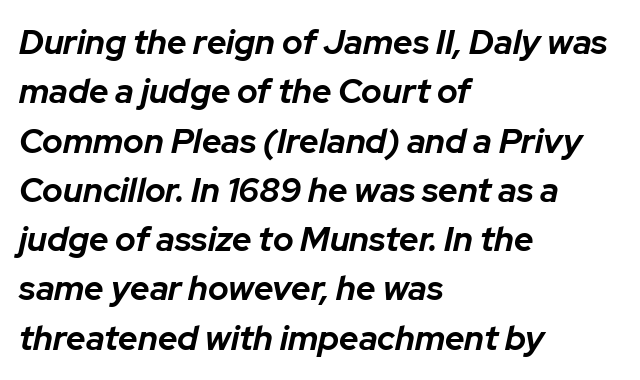
Q: Is the text bold? A: Yes.
Q: Is the text italic (slanted)? A: Yes, it leans right by about 12 degrees.
Q: Is the text underlined? A: No.
Q: How is the paragraph aligned? A: Left-aligned.
Q: Is the spacing between letters normal or unusually wide? A: Normal.
Q: Is the spacing between lines tight, normal or loose? A: Normal.
Q: Width (condensed, normal, or wide)? A: Normal.
Q: Stroke contrast? A: Low.
Q: x-height? A: Medium.
Q: Monospaced? A: No.
